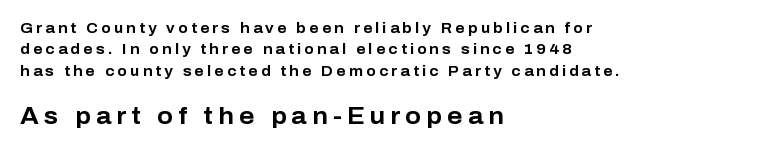
The image shows 23 px bold type, upright; set left-aligned, normal line spacing (1.53x), unusually wide letter spacing (+0.23 em), not underlined; the second (bottom) block is 1.64x larger.
